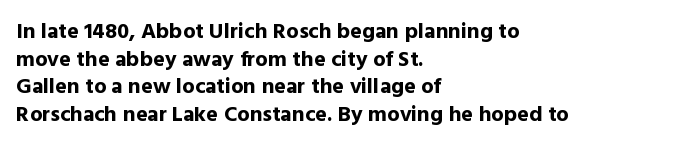
These words are printed bold, with thick strokes throughout. The string is rendered with underlining switched off. What's the leading like? Ordinary, nothing unusual. Tracking value appears to be zero — textbook default spacing. This rendering uses left alignment, leaving the right contour irregular. Every stem runs plumb, perpendicular to the baseline.
